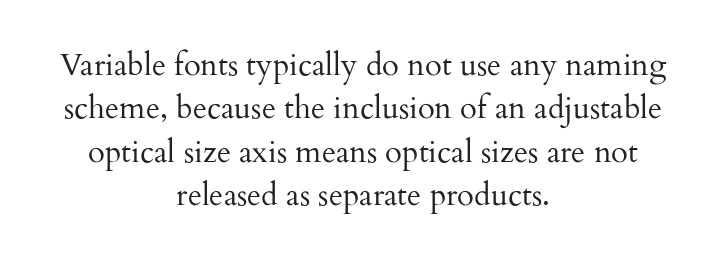
The image shows 31 px regular-weight serif type, upright; set centered, normal line spacing (1.4x), normal letter spacing, not underlined; medium stroke contrast and a small x-height.
